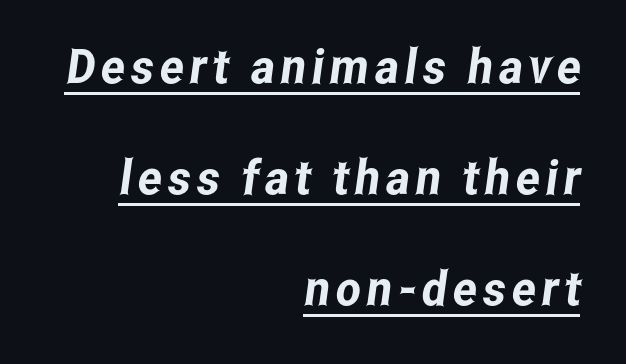
Q: Is the typeface a serif or a sans-serif typeface? A: Sans-serif.
Q: Is the text underlined? A: Yes.
Q: How is the paragraph aligned? A: Right-aligned.
Q: Is the spacing between lines tight, normal or loose? A: Loose.
Q: Width (condensed, normal, or wide)? A: Condensed.
Q: Stroke contrast? A: Low.
Q: x-height? A: Medium.
Q: Monospaced? A: No.
